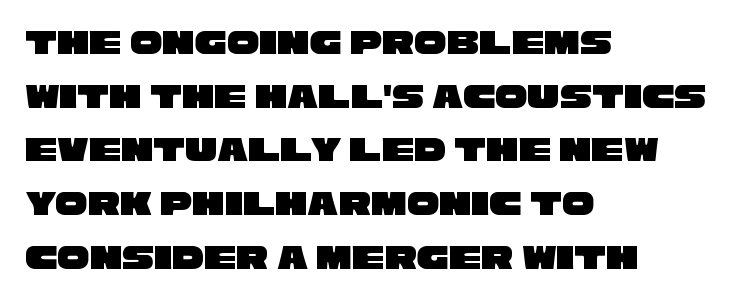
The image shows 36 px wide sans-serif type; set left-aligned, normal line spacing (1.49x), normal letter spacing, not underlined; low stroke contrast and a large x-height.
